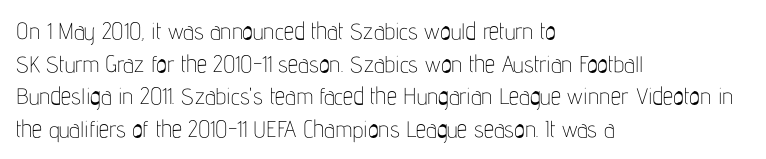
{"italic": "no", "bold": "no", "underline": "no", "align": "left", "line_spacing": "normal", "line_spacing_ratio": 1.42, "letter_spacing": "normal", "letter_spacing_em": 0.0, "glyph_px": 23}
